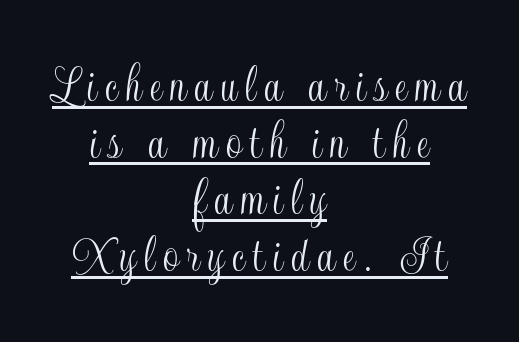
The image shows 55 px condensed type; set centered, tight line spacing (1.03x), underlined; a small x-height.
